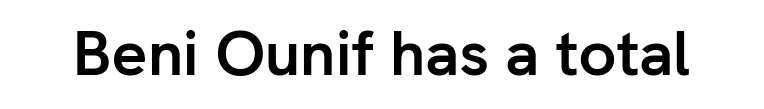
The image shows 63 px semibold sans-serif type, upright; set normal letter spacing, not underlined; low stroke contrast and a medium x-height.
